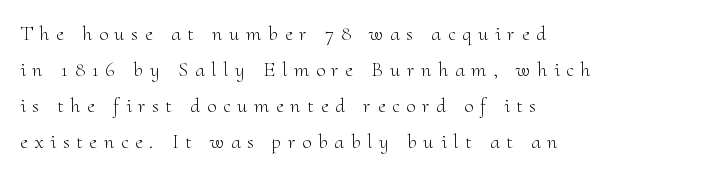
Leftover space on each line is placed entirely after the last word. Ordinary non-slanted type is in use. No chunkiness to these letters — they're not bold. How are the letters spaced? Widely, with obvious added tracking.
